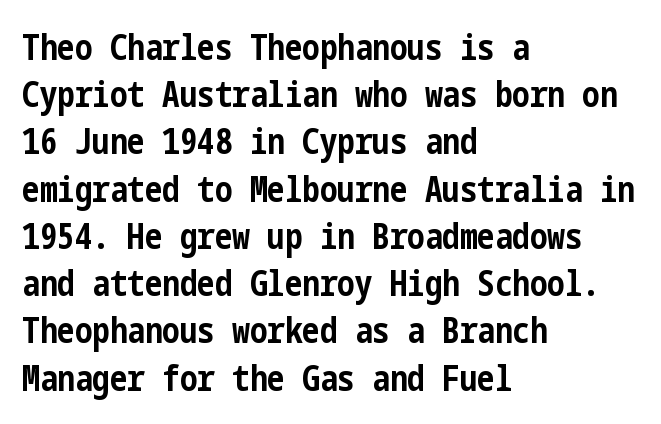
Q: Is the text bold? A: Yes.
Q: Is the text italic (slanted)? A: No, it is upright.
Q: Is the typeface a serif or a sans-serif typeface? A: Sans-serif.
Q: Is the text underlined? A: No.
Q: How is the paragraph aligned? A: Left-aligned.
Q: Is the spacing between letters normal or unusually wide? A: Normal.
Q: Is the spacing between lines tight, normal or loose? A: Normal.
Q: Width (condensed, normal, or wide)? A: Condensed.
Q: Stroke contrast? A: Low.
Q: x-height? A: Medium.
